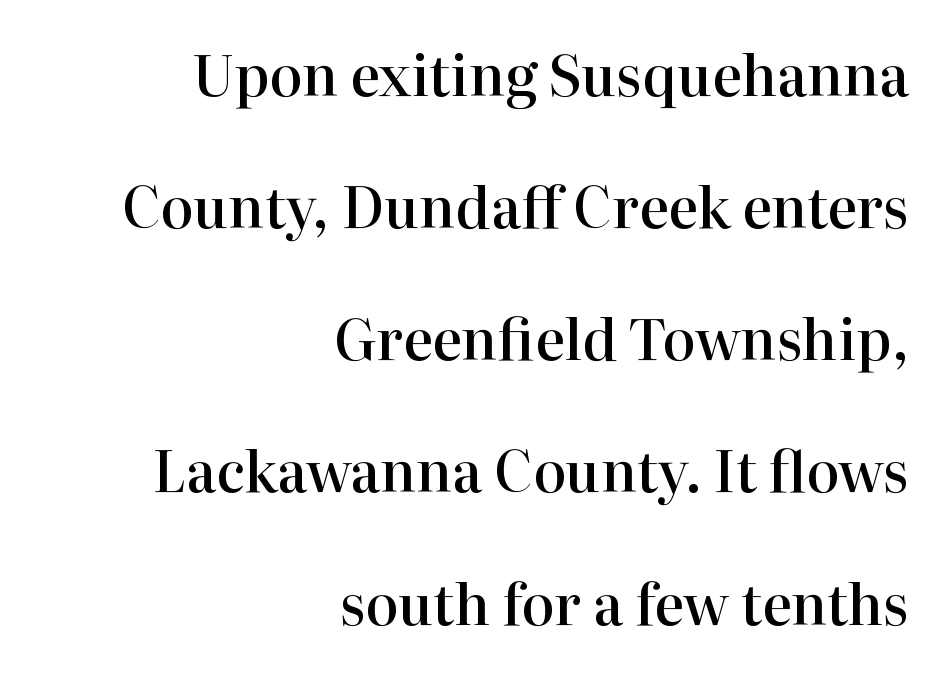
In terms of letterform style, serifs are clearly present. Notice how the stems are strictly vertical — no italics here. Character widths vary here, with narrow letters taking less room than wide ones. Plain, unruled lines of type. Weight: semibold (demi). You could fit nearly another row in the gap between these rows.
